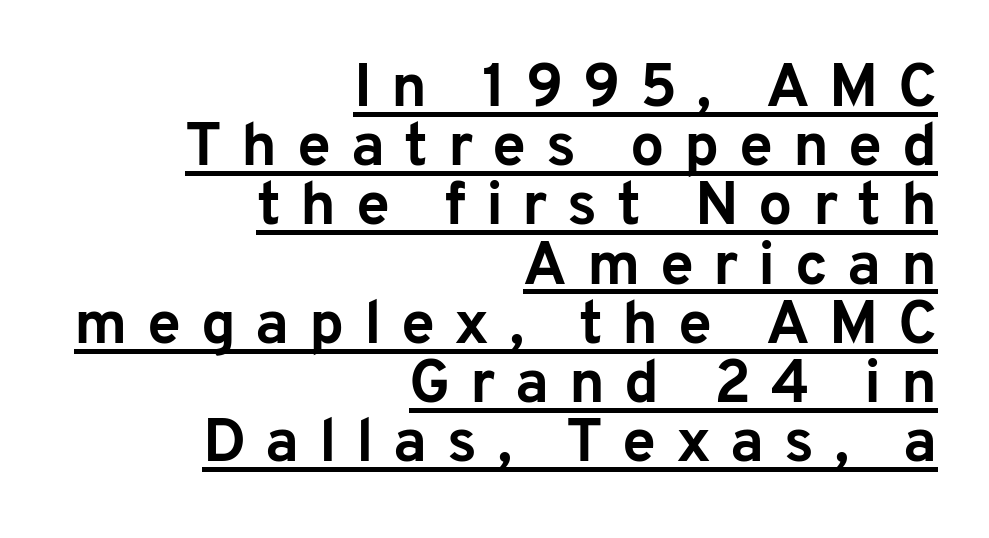
{"serif": "no", "italic": "no", "bold": "yes", "weight": "bold", "width": "normal", "stroke_contrast": "low", "x_height": "medium", "monospaced": "no", "underline": "yes", "align": "right", "line_spacing": "tight", "line_spacing_ratio": 0.97, "letter_spacing": "wide", "letter_spacing_em": 0.32, "glyph_px": 61}
